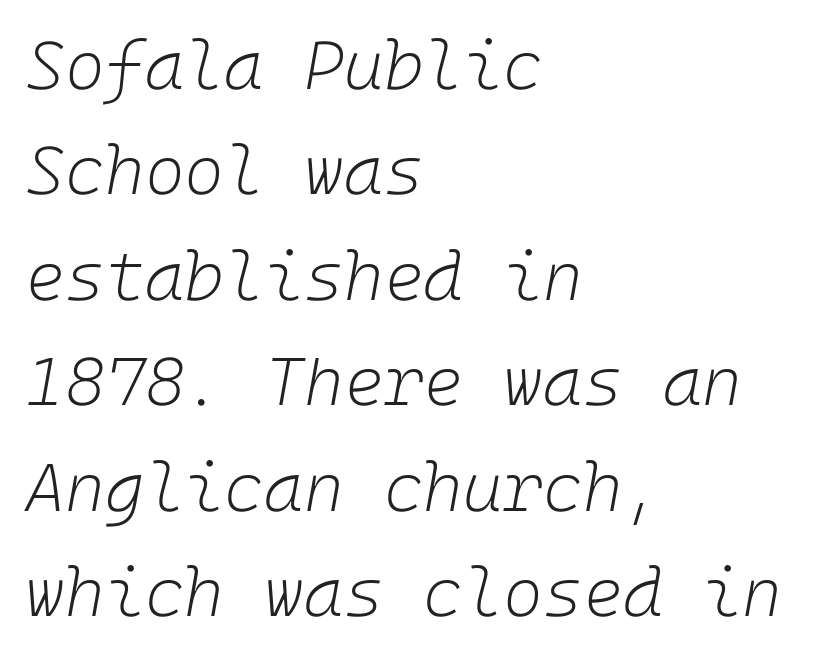
The passage shown is not underscored anywhere. No extra ink here — the face is not bold. How would I describe the line gaps? Plain and ordinary. Is the letter spacing exaggerated? No — it looks like the ordinary default. The font's italic variant was chosen for this text. Teacher's note: observe the even left margin — that is flush-left alignment.
